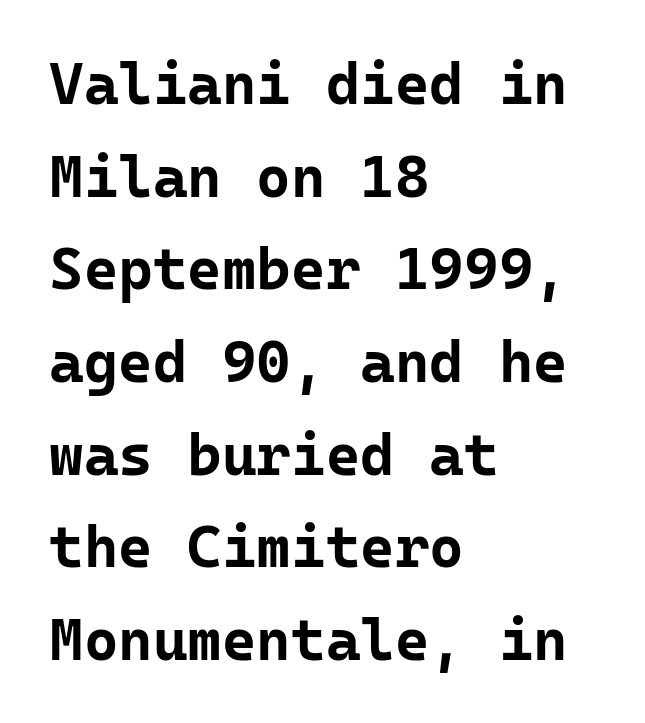
{"serif": "no", "italic": "no", "bold": "yes", "weight": "bold", "width": "normal", "stroke_contrast": "low", "x_height": "medium", "monospaced": "yes", "underline": "no", "align": "left", "line_spacing": "normal", "line_spacing_ratio": 1.57, "letter_spacing": "normal", "letter_spacing_em": 0.0, "glyph_px": 59}
